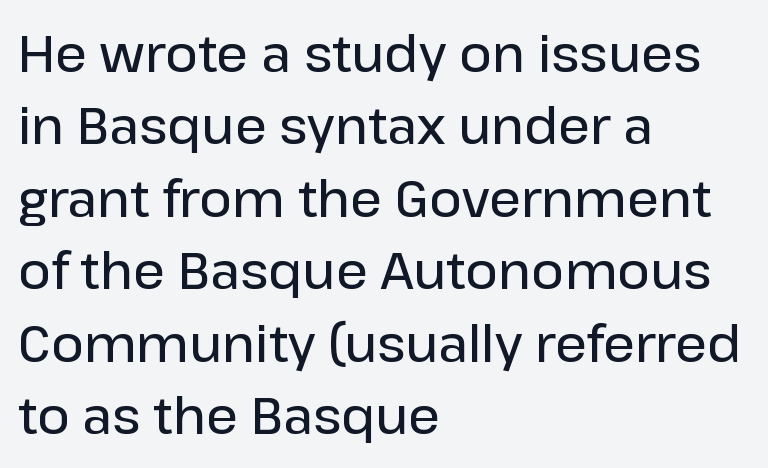
Q: Is the text bold? A: Semi-bold.
Q: Is the text italic (slanted)? A: No, it is upright.
Q: Is the typeface a serif or a sans-serif typeface? A: Sans-serif.
Q: Is the text underlined? A: No.
Q: How is the paragraph aligned? A: Left-aligned.
Q: Is the spacing between letters normal or unusually wide? A: Normal.
Q: Is the spacing between lines tight, normal or loose? A: Normal.
Q: Width (condensed, normal, or wide)? A: Normal.
Q: Stroke contrast? A: Low.
Q: x-height? A: Medium.
Q: Monospaced? A: No.
